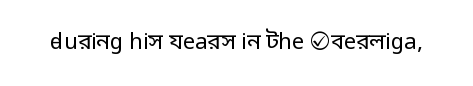
The image shows 22 px text type, upright; set normal letter spacing, not underlined.
